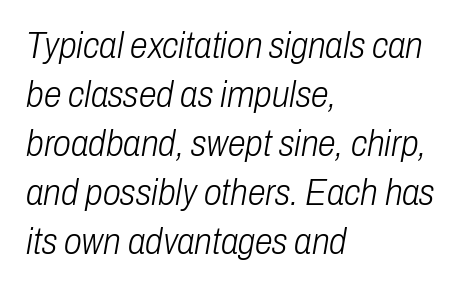
{"italic": "yes", "lean": "right", "slant_degrees": 10, "bold": "no", "weight": "light", "width": "condensed", "stroke_contrast": "low", "x_height": "medium", "monospaced": "no", "underline": "no", "align": "left", "line_spacing": "normal", "line_spacing_ratio": 1.36, "letter_spacing": "normal", "letter_spacing_em": 0.0, "glyph_px": 36}
